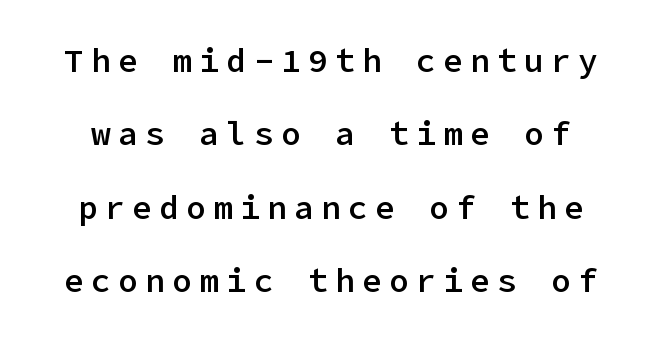
The image shows 33 px semibold sans-serif type, upright; set loose line spacing (2.22x), unusually wide letter spacing (+0.22 em), not underlined; low stroke contrast and a medium x-height.
